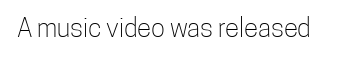
{"italic": "no", "bold": "no", "underline": "no", "letter_spacing": "normal", "letter_spacing_em": 0.0, "glyph_px": 26}
